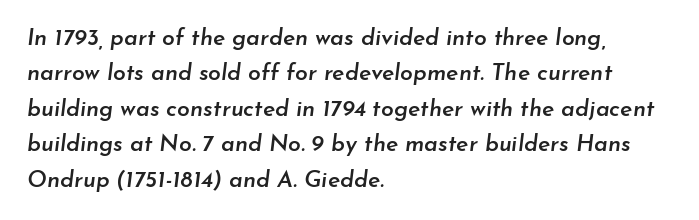
Successive baselines arrive at the customary interval. Semibold letterforms, between regular and bold. The gaps between neighbouring characters are ordinary and unremarkable. Every row of glyphs begins at an identical x-position on the left.
